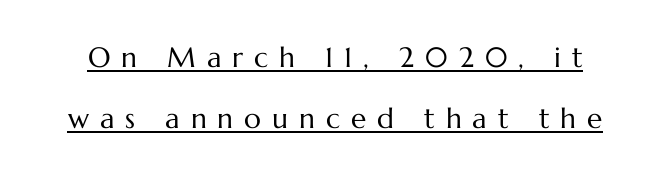
Upright lettering throughout. What stands out about the letter spacing? Its width — letters are far apart. A quiet, ordinary-to-light weight characterises the typeface. The rendering uses natural spacing where letterforms have individual widths. Does a line run under the words? Yes, clearly.
